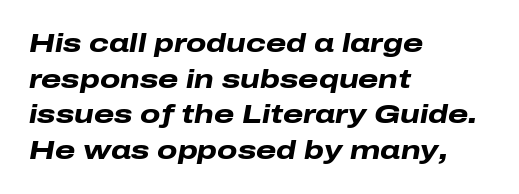
Typeset ragged right — the left edge is the straight one. Designer's note — italics engaged. Every letter is thick-stroked: bold, no question. The gaps between neighbouring characters are ordinary and unremarkable.
